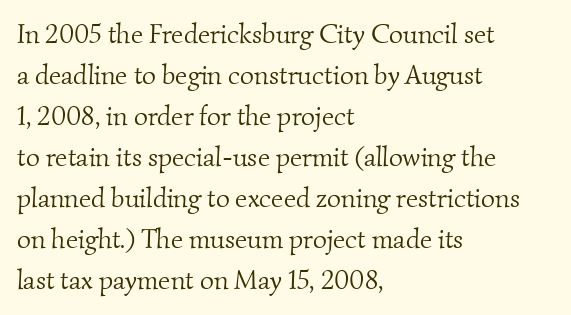
{"bold": "no", "underline": "no", "align": "left", "line_spacing": "normal", "line_spacing_ratio": 1.52, "letter_spacing": "normal", "letter_spacing_em": 0.0, "glyph_px": 27}
